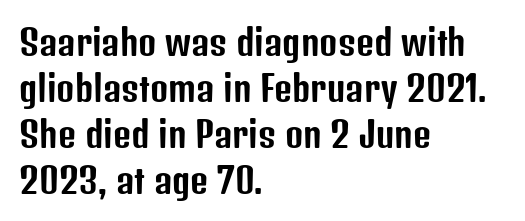
The image shows 35 px condensed sans-serif type, upright; set left-aligned, normal line spacing (1.31x), normal letter spacing, not underlined; low stroke contrast and a medium x-height.
